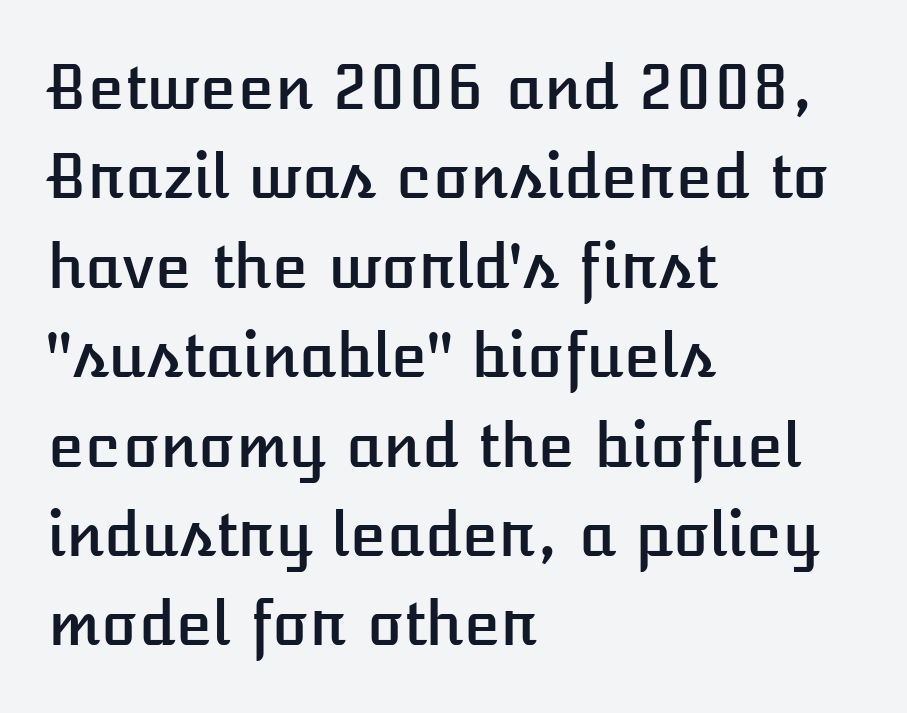
{"italic": "no", "width": "normal", "stroke_contrast": "low", "x_height": "medium", "monospaced": "no", "underline": "no", "align": "left", "line_spacing": "normal", "line_spacing_ratio": 1.49, "letter_spacing": "normal", "letter_spacing_em": 0.0, "glyph_px": 60}
